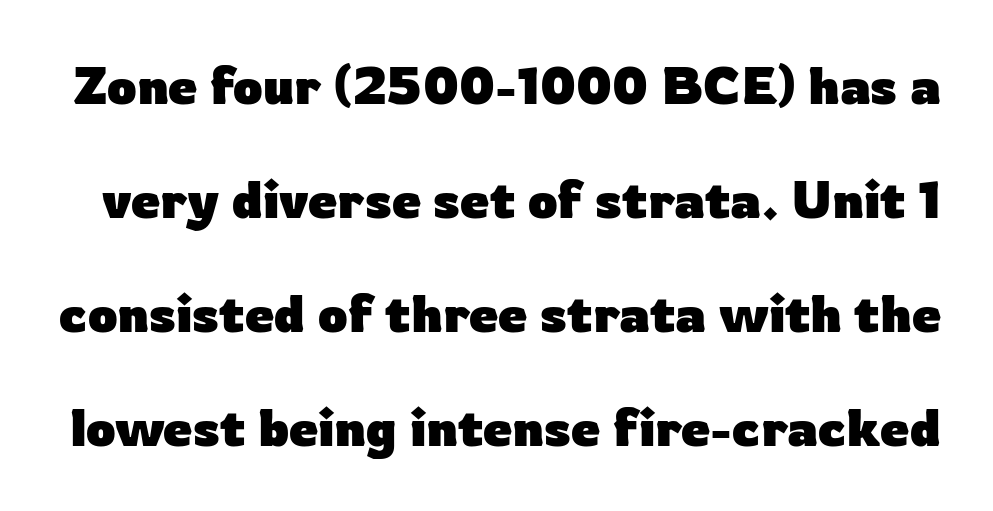
Posture: vertical. Caption: standard tracking, unaltered. Grotesque or geometric, the face here clearly has no serifs. Notice the wide empty band between every row — that's loose leading.
